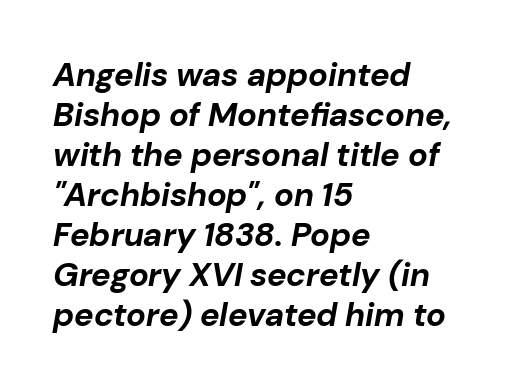
When letters slant like this, we call the style italic. Think of a printed novel: that variable character pitch is what you see here. This is heavy type, rendered in bold. Just letters on the line, the space beneath them empty. Line beginnings align vertically; line endings do not.
